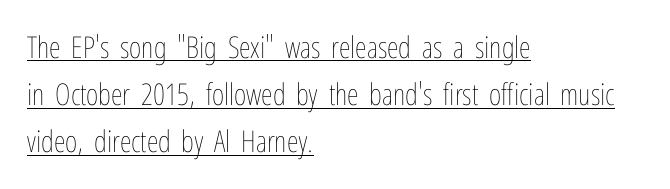
{"italic": "no", "bold": "no", "weight": "thin", "width": "condensed", "stroke_contrast": "low", "x_height": "medium", "monospaced": "no", "underline": "yes", "align": "left", "line_spacing": "normal", "line_spacing_ratio": 1.57, "letter_spacing": "normal", "letter_spacing_em": 0.0, "glyph_px": 30}
